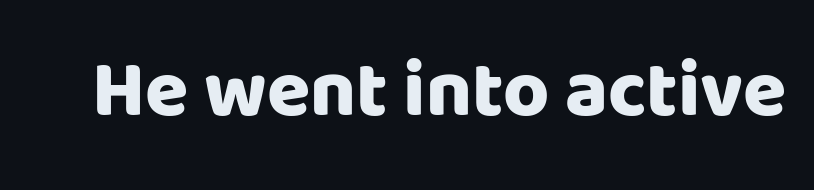
{"serif": "no", "italic": "no", "bold": "yes", "weight": "heavy", "width": "normal", "stroke_contrast": "low", "x_height": "large", "monospaced": "no", "underline": "no", "letter_spacing": "normal", "letter_spacing_em": 0.0, "glyph_px": 79}
